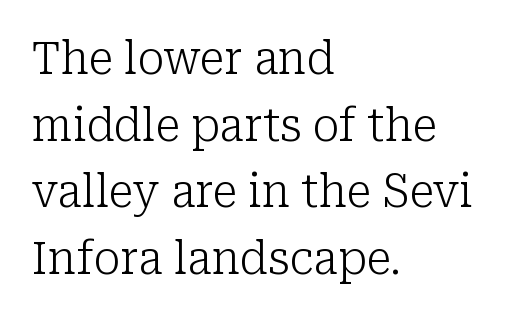
Q: Is the text bold? A: No.
Q: Is the text italic (slanted)? A: No, it is upright.
Q: Is the typeface a serif or a sans-serif typeface? A: Serif.
Q: Is the text underlined? A: No.
Q: How is the paragraph aligned? A: Left-aligned.
Q: Is the spacing between letters normal or unusually wide? A: Normal.
Q: Is the spacing between lines tight, normal or loose? A: Normal.
Q: Width (condensed, normal, or wide)? A: Normal.
Q: Stroke contrast? A: Low.
Q: x-height? A: Medium.
Q: Monospaced? A: No.
